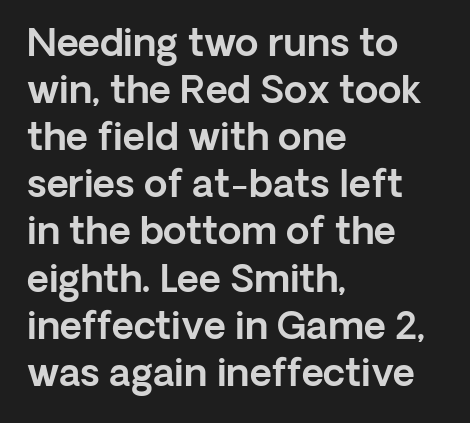
The letters advance in unequal steps, a hallmark of proportional type. Plain, unruled lines of type. Is the block centered? No — it sits flush against the left margin. What stands out about the letter spacing? Nothing — it is the standard amount. If you drew a line through each stem, it would be perfectly vertical. What kind of face is this? One without serifs — a sans.
